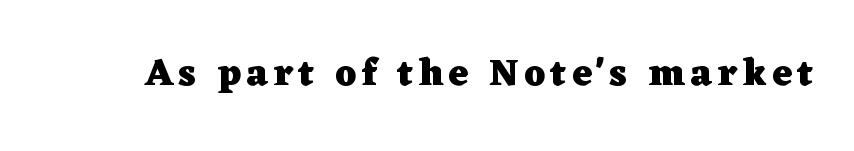
The image shows 38 px heavy, wide serif type, upright; set not underlined; low stroke contrast and a medium x-height.
